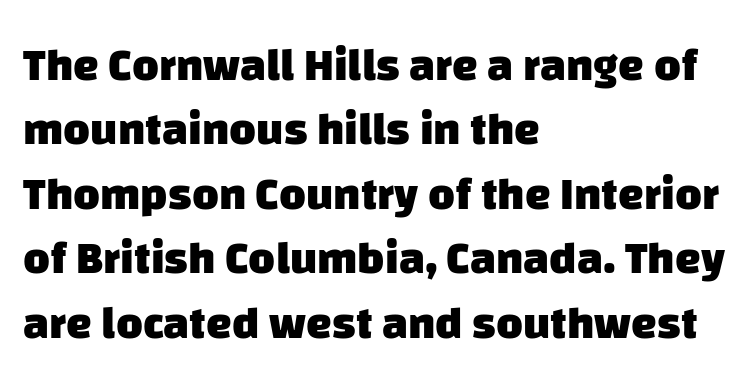
Q: Is the text bold? A: Yes.
Q: Is the typeface a serif or a sans-serif typeface? A: Sans-serif.
Q: Is the text underlined? A: No.
Q: How is the paragraph aligned? A: Left-aligned.
Q: Is the spacing between letters normal or unusually wide? A: Normal.
Q: Is the spacing between lines tight, normal or loose? A: Normal.
Q: Width (condensed, normal, or wide)? A: Normal.
Q: Stroke contrast? A: Low.
Q: x-height? A: Large.
Q: Monospaced? A: No.
